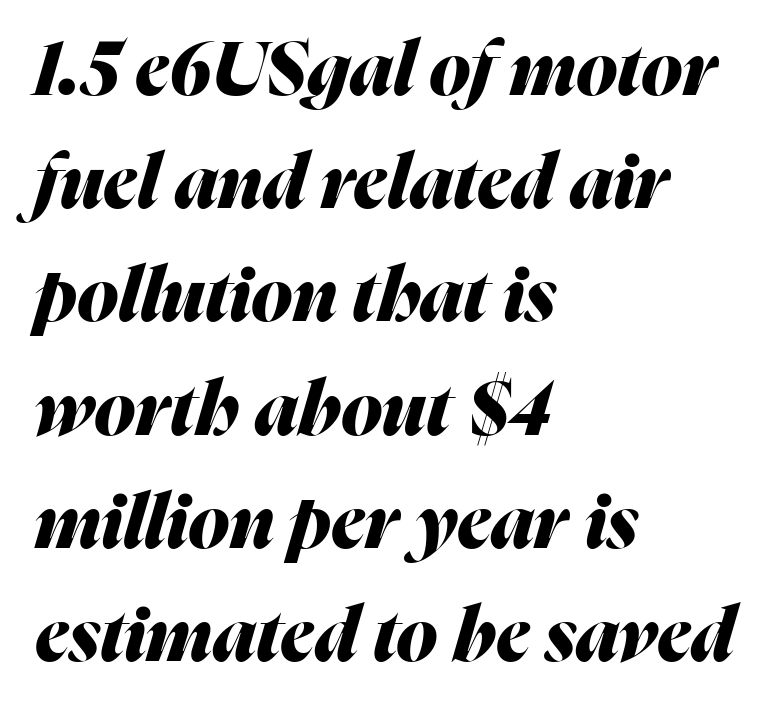
{"italic": "yes", "lean": "right", "slant_degrees": 16, "bold": "yes", "weight": "heavy", "width": "normal", "stroke_contrast": "medium", "x_height": "medium", "monospaced": "no", "underline": "no", "align": "left", "line_spacing": "normal", "line_spacing_ratio": 1.51, "letter_spacing": "normal", "letter_spacing_em": 0.0, "glyph_px": 75}
